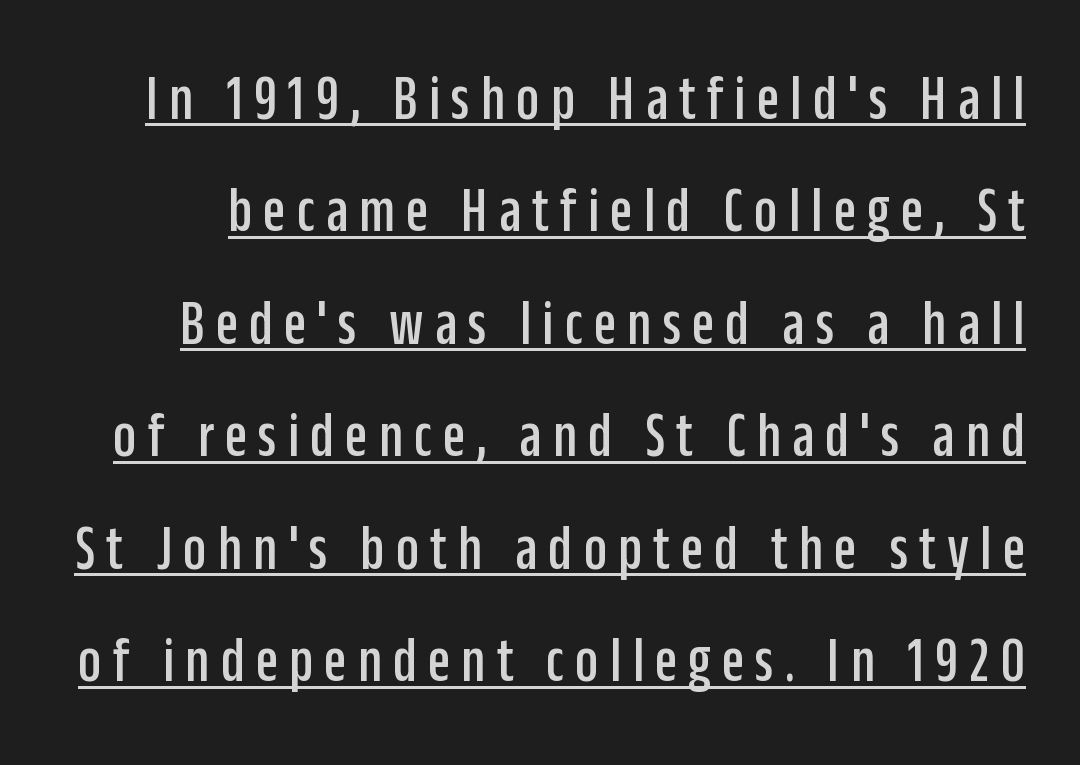
{"serif": "no", "italic": "no", "width": "condensed", "stroke_contrast": "low", "x_height": "large", "monospaced": "no", "underline": "yes", "line_spacing_ratio": 1.73, "glyph_px": 65}
